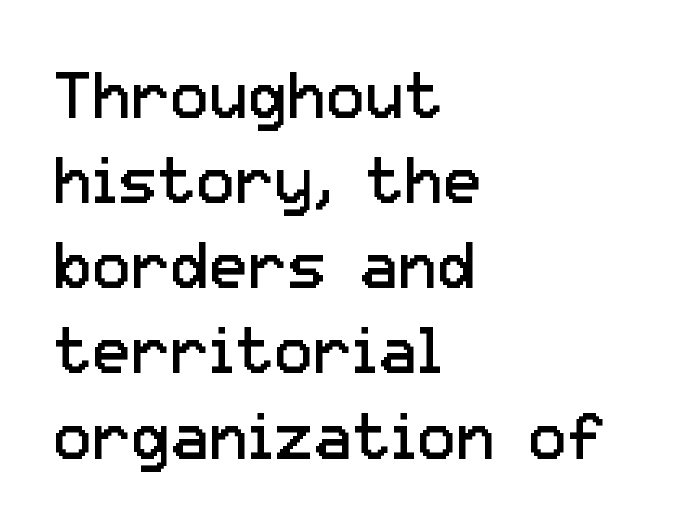
The image shows 65 px regular-weight sans-serif type, upright; set left-aligned, normal line spacing (1.31x), normal letter spacing, not underlined; low stroke contrast and a medium x-height.
